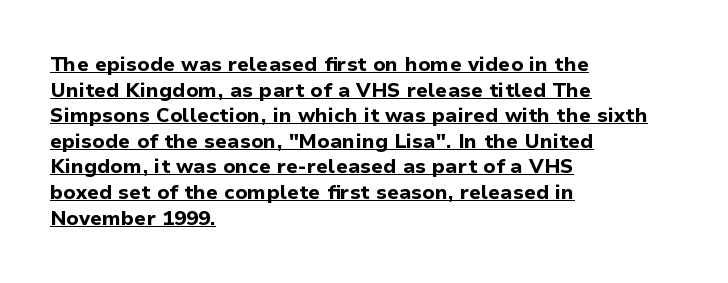
The image shows 20 px bold type, upright; set left-aligned, normal line spacing (1.28x), normal letter spacing, underlined.
